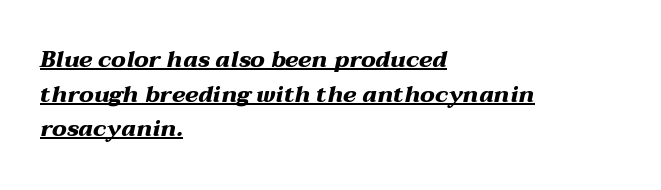
Glyph-to-glyph distance matches everyday printed text. Whoever set this chose a conventional vertical rhythm. One-word summary of the alignment: left. The specimen reads as italic at a glance.
